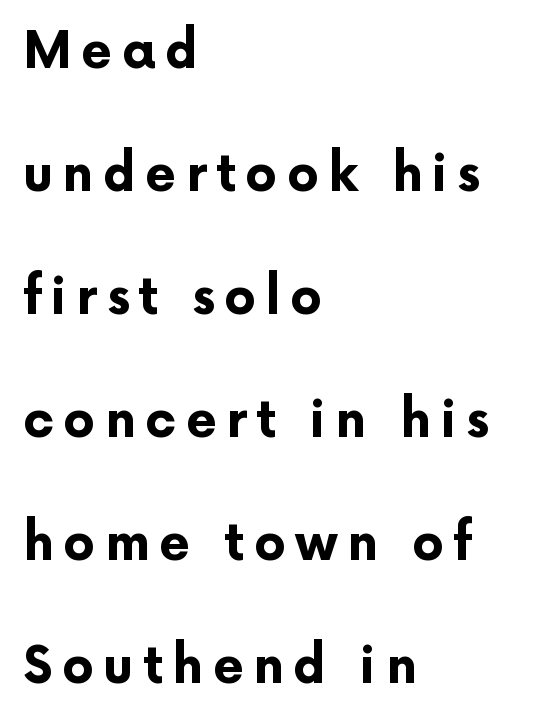
The image shows 50 px bold sans-serif type, upright; set left-aligned, loose line spacing (2.46x), not underlined; low stroke contrast and a medium x-height.
